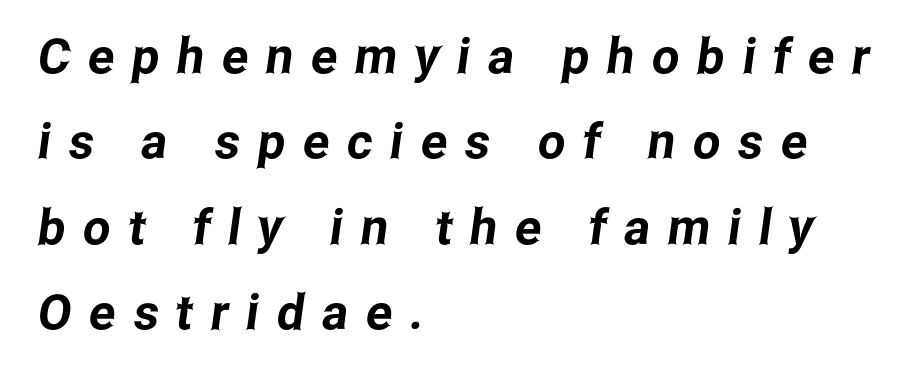
The glyphs in this specimen are sans serif. Underline: absent. Look at the tracking — it's clearly loosened, letters drifting apart. The ragged edge is on the right, which tells us the setting is flush left.
